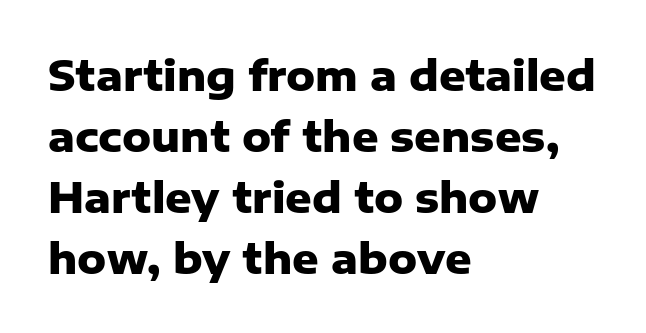
Proportional: the letters do not fall into vertical columns. Ascenders rise straight up at ninety degrees. The glyphs are unaccompanied by any horizontal stroke below them. Strong, thick strokes mark this as bold type. The paragraph has a hard left edge and a soft right edge.
